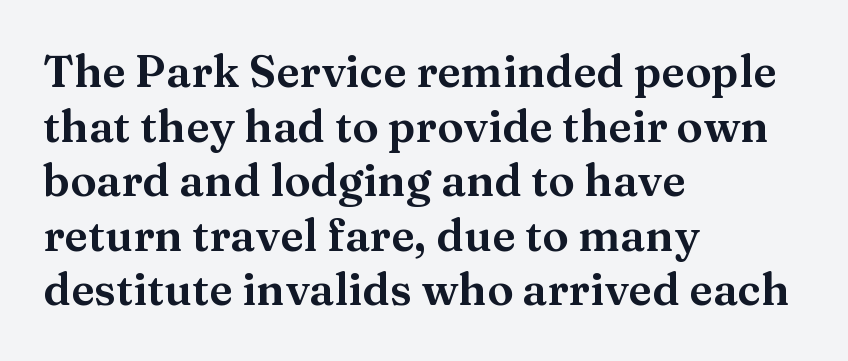
Q: Is the text italic (slanted)? A: No, it is upright.
Q: Is the typeface a serif or a sans-serif typeface? A: Serif.
Q: Is the text underlined? A: No.
Q: How is the paragraph aligned? A: Left-aligned.
Q: Is the spacing between letters normal or unusually wide? A: Normal.
Q: Width (condensed, normal, or wide)? A: Wide.
Q: Stroke contrast? A: Medium.
Q: x-height? A: Medium.
Q: Monospaced? A: No.
